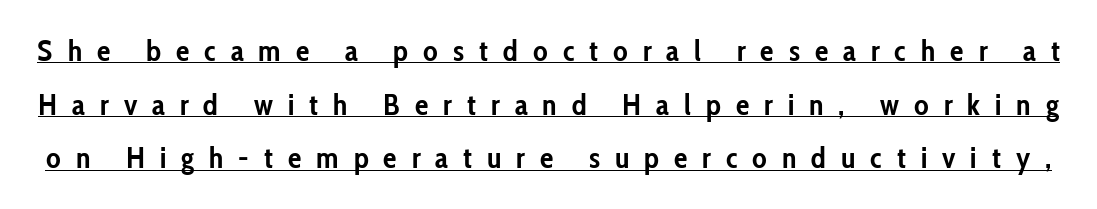
{"serif": "no", "italic": "no", "bold": "yes", "weight": "semibold", "width": "condensed", "stroke_contrast": "low", "x_height": "medium", "monospaced": "no", "underline": "yes", "line_spacing_ratio": 1.79, "letter_spacing": "wide", "letter_spacing_em": 0.5, "glyph_px": 30}
